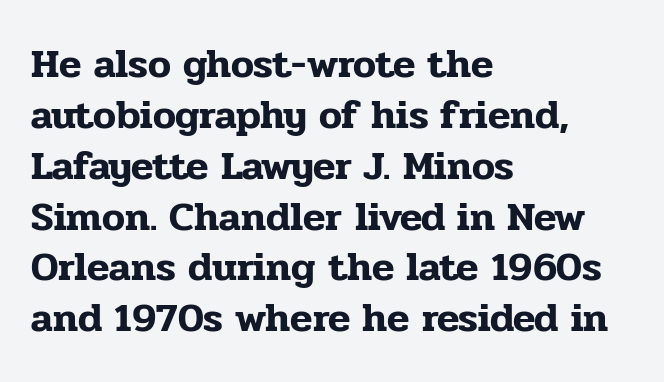
Q: Is the text italic (slanted)? A: No, it is upright.
Q: Is the typeface a serif or a sans-serif typeface? A: Serif.
Q: Is the text underlined? A: No.
Q: How is the paragraph aligned? A: Left-aligned.
Q: Is the spacing between letters normal or unusually wide? A: Normal.
Q: Width (condensed, normal, or wide)? A: Normal.
Q: Stroke contrast? A: Low.
Q: x-height? A: Medium.
Q: Monospaced? A: No.
